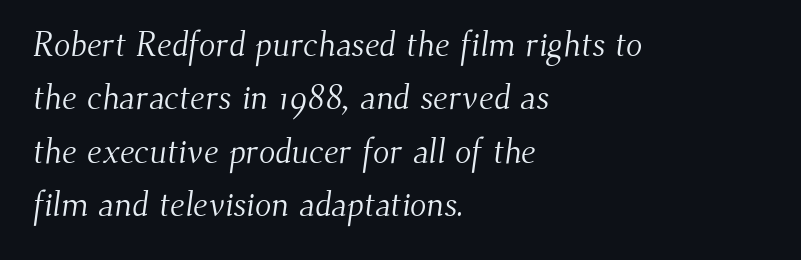
This rendering employs a face with finishing strokes, i.e., a serif. Notice how descenders clear the ascenders below comfortably — that's standard leading. No heavy texture on the line: the type isn't bold. The horizontal fit of the characters is conventional and even.
